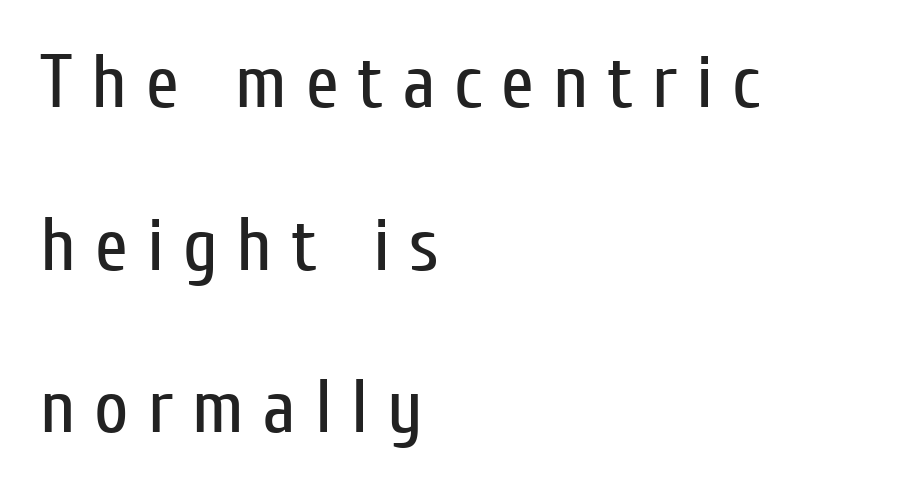
Q: Is the text bold? A: No.
Q: Is the text italic (slanted)? A: No, it is upright.
Q: Is the typeface a serif or a sans-serif typeface? A: Sans-serif.
Q: Is the text underlined? A: No.
Q: How is the paragraph aligned? A: Left-aligned.
Q: Is the spacing between letters normal or unusually wide? A: Unusually wide.
Q: Is the spacing between lines tight, normal or loose? A: Loose.
Q: Width (condensed, normal, or wide)? A: Condensed.
Q: Stroke contrast? A: Low.
Q: x-height? A: Medium.
Q: Monospaced? A: No.
